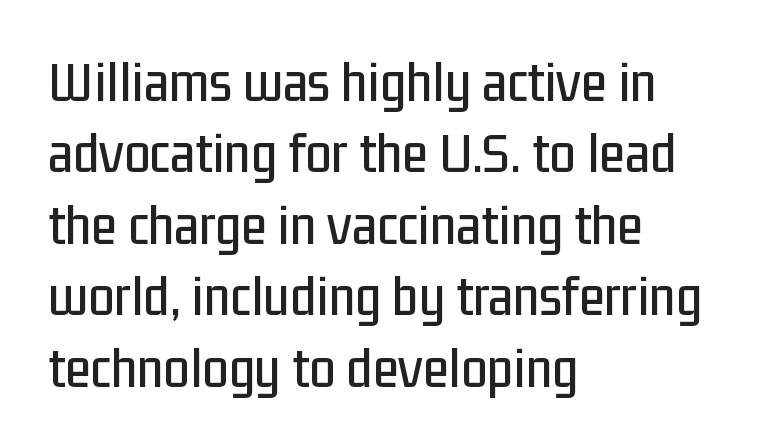
{"serif": "no", "italic": "no", "width": "condensed", "stroke_contrast": "low", "x_height": "medium", "monospaced": "no", "underline": "no", "align": "left", "line_spacing_ratio": 1.21, "letter_spacing": "normal", "letter_spacing_em": 0.0, "glyph_px": 59}
